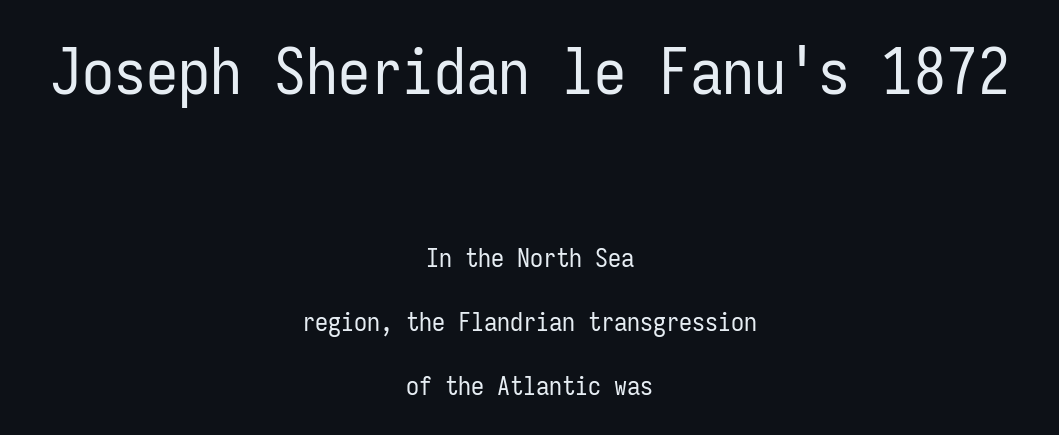
Q: Is the text bold? A: No.
Q: Is the text italic (slanted)? A: No, it is upright.
Q: Is the typeface a serif or a sans-serif typeface? A: Sans-serif.
Q: Is the text underlined? A: No.
Q: How is the paragraph aligned? A: Centered.
Q: Is the spacing between letters normal or unusually wide? A: Normal.
Q: Is the spacing between lines tight, normal or loose? A: Loose.
Q: Which block of text is set in a larger size, the first (top) or the second (bottom)? A: The first (top) one.
Q: Width (condensed, normal, or wide)? A: Condensed.
Q: Stroke contrast? A: Low.
Q: x-height? A: Medium.
Q: Monospaced? A: Yes.
